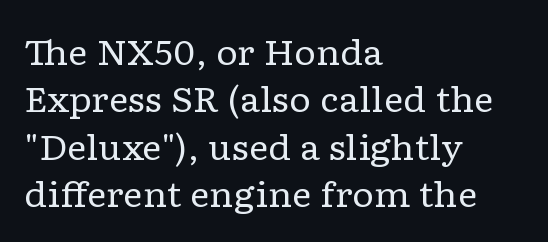
A light-to-regular cut is what we see here. Type without underlining. A roman cut, with each character standing at attention. How are the letters spaced? Ordinarily, with no added tracking. Character widths vary here, with narrow letters taking less room than wide ones.
